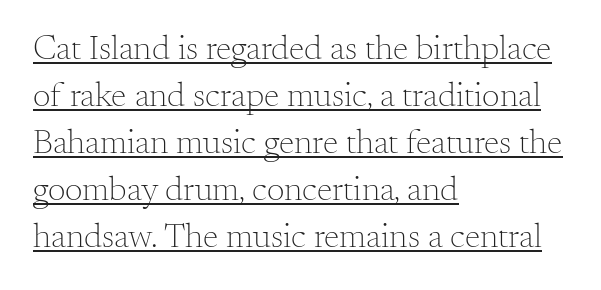
The image shows 35 px light serif type, upright; set left-aligned, normal line spacing (1.34x), normal letter spacing, underlined; medium stroke contrast and a small x-height.
